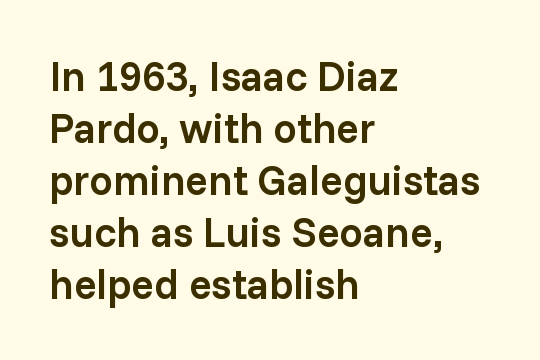
{"serif": "no", "italic": "no", "bold": "semi", "weight": "semibold", "width": "normal", "stroke_contrast": "low", "x_height": "medium", "monospaced": "no", "underline": "no", "align": "left", "line_spacing_ratio": 1.24, "letter_spacing": "normal", "letter_spacing_em": 0.0, "glyph_px": 42}
